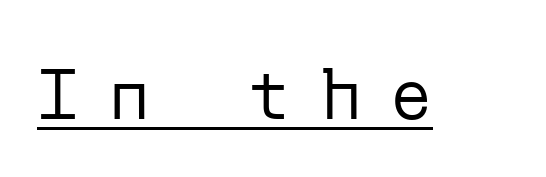
The weight would be labelled regular, book, light, or lighter still. Posture: straight, roman, zero tilt. Every word sits above its own underline. Typographically, this falls in the sans-serif category. Words appear elongated and porous because spacing is wide.
